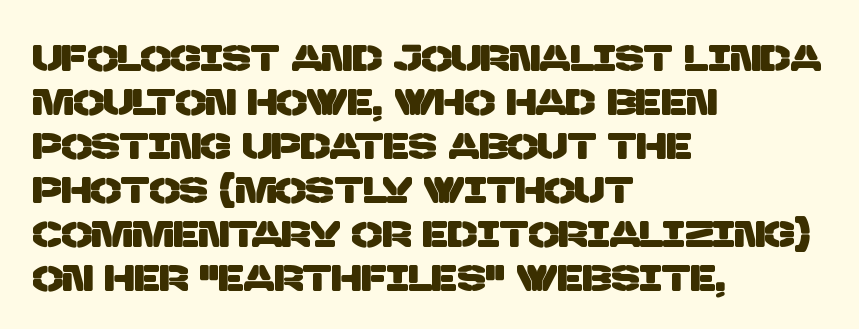
{"serif": "no", "width": "normal", "stroke_contrast": "low", "x_height": "large", "monospaced": "no", "underline": "no", "align": "left", "line_spacing_ratio": 1.22, "letter_spacing": "normal", "letter_spacing_em": 0.0, "glyph_px": 36}
